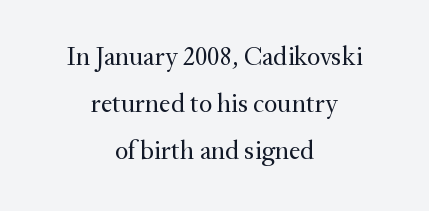
{"italic": "no", "bold": "no", "underline": "no", "align": "center", "line_spacing_ratio": 1.8, "letter_spacing": "normal", "letter_spacing_em": 0.0, "glyph_px": 26}
